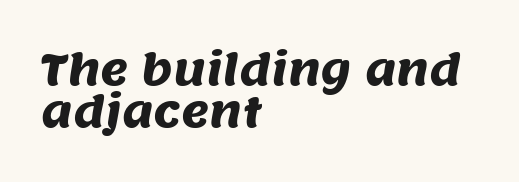
The image shows 43 px sans-serif type; set left-aligned, tight line spacing (0.98x), normal letter spacing, not underlined; medium stroke contrast and a large x-height.
